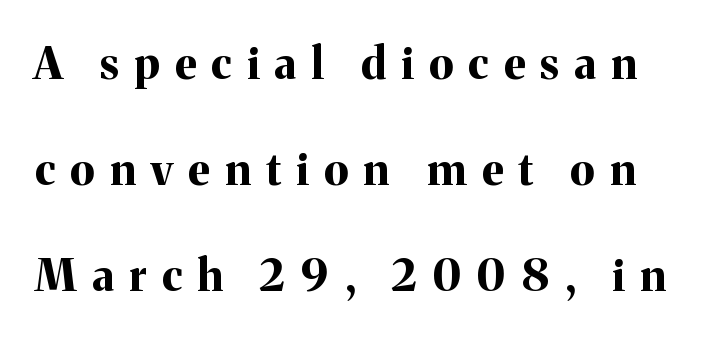
These words are printed bold, with thick strokes throughout. The font family rendered here belongs to the serif group. This is the regular roman posture of the typeface. The vertical gap from one line to the next is large.
